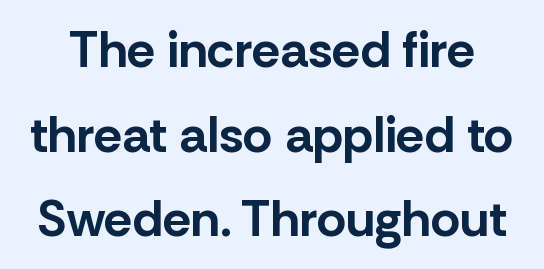
Varying glyph widths throughout — classic text-font behaviour. These lines carry a lot of weight — the face is fully bold. Evenly set lines give the paragraph a standard silhouette. Ascenders rise straight up at ninety degrees. Has an underline been added? It has not. Here the glyphs are tracked normally, forming tight word shapes.
